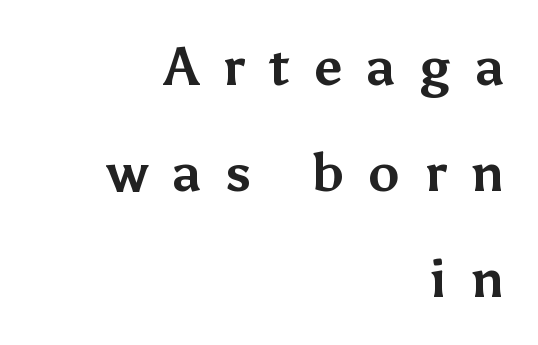
Here the glyphs are tracked loosely, breaking word shapes into spaced letters. You can tell from the bare stems that sans-serif type was used. Honestly, the rows look like they've been pulled way apart. Each glyph is drawn with heavy, bold strokes. Proportional: the letters do not fall into vertical columns.
